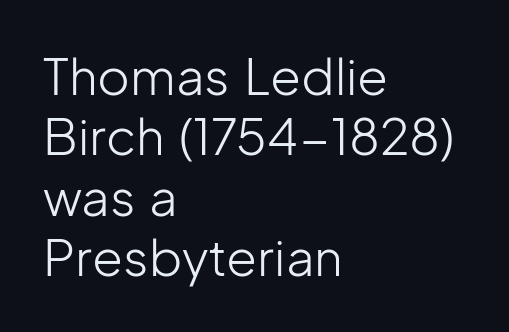
Q: Is the text bold? A: No.
Q: Is the text italic (slanted)? A: No, it is upright.
Q: Is the typeface a serif or a sans-serif typeface? A: Sans-serif.
Q: Is the text underlined? A: No.
Q: How is the paragraph aligned? A: Left-aligned.
Q: Is the spacing between letters normal or unusually wide? A: Normal.
Q: Width (condensed, normal, or wide)? A: Normal.
Q: Stroke contrast? A: Low.
Q: x-height? A: Medium.
Q: Monospaced? A: No.
